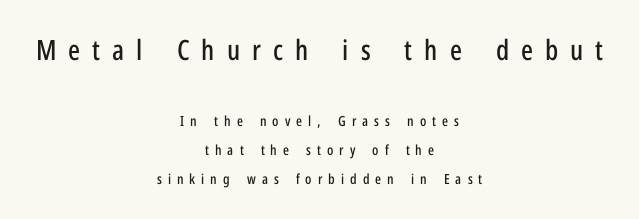
The image shows 28 px condensed sans-serif type, upright; set centered, loose line spacing (2.08x), unusually wide letter spacing (+0.43 em), not underlined; the first (top) block is 2.0x larger; low stroke contrast and a medium x-height.
